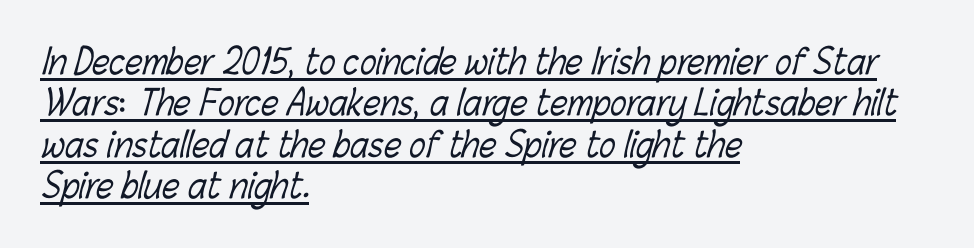
{"bold": "no", "weight": "light", "width": "condensed", "stroke_contrast": "low", "x_height": "medium", "monospaced": "no", "underline": "yes", "align": "left", "line_spacing_ratio": 1.22, "letter_spacing": "normal", "letter_spacing_em": 0.0, "glyph_px": 34}
